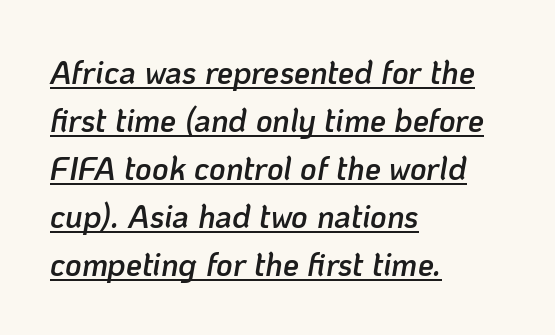
{"italic": "yes", "lean": "right", "slant_degrees": 10, "bold": "semi", "weight": "semibold", "width": "normal", "stroke_contrast": "low", "x_height": "medium", "monospaced": "no", "underline": "yes", "align": "left", "line_spacing": "normal", "line_spacing_ratio": 1.5, "letter_spacing": "normal", "letter_spacing_em": 0.0, "glyph_px": 32}
